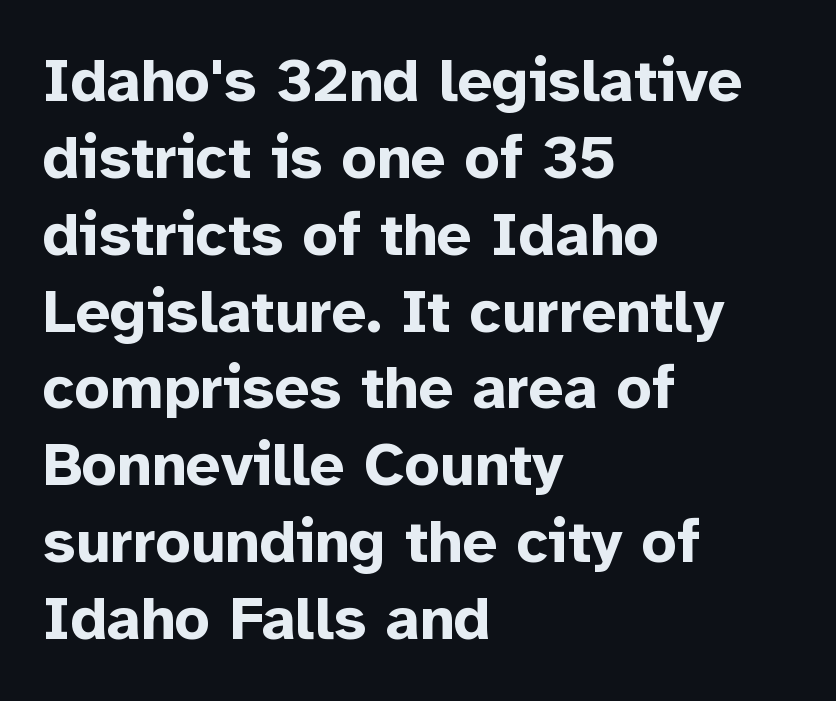
{"serif": "no", "italic": "no", "bold": "yes", "weight": "bold", "width": "normal", "stroke_contrast": "low", "x_height": "medium", "monospaced": "no", "underline": "no", "align": "left", "line_spacing": "normal", "line_spacing_ratio": 1.26, "letter_spacing": "normal", "letter_spacing_em": 0.0, "glyph_px": 61}
